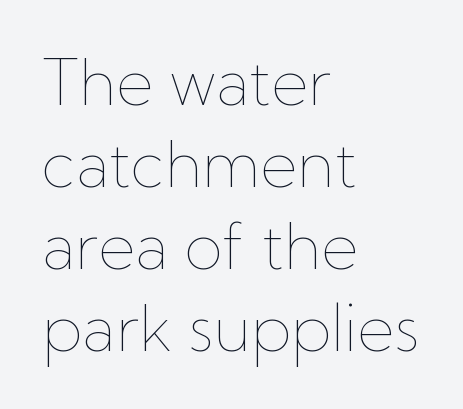
The image shows 63 px thin type, upright; set left-aligned, normal line spacing (1.3x), normal letter spacing, not underlined; low stroke contrast and a medium x-height.
